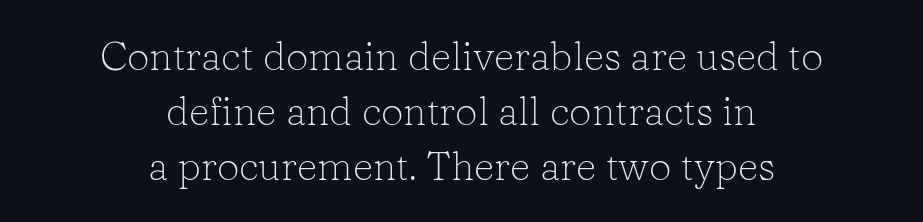
The image shows 40 px light serif type, upright; set centered, normal line spacing (1.38x), normal letter spacing, not underlined; low stroke contrast and a medium x-height.
